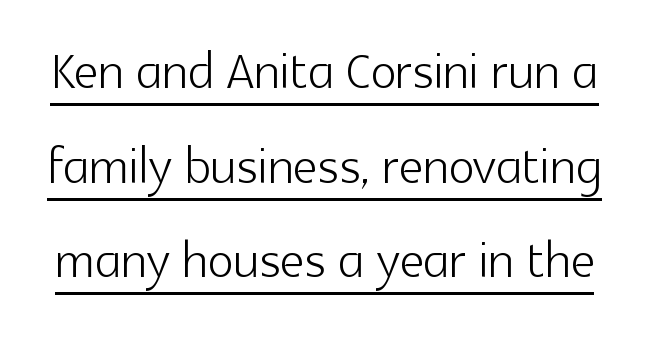
The image shows 68 px light sans-serif type, upright; set normal line spacing (1.39x), normal letter spacing, underlined; a medium x-height.
